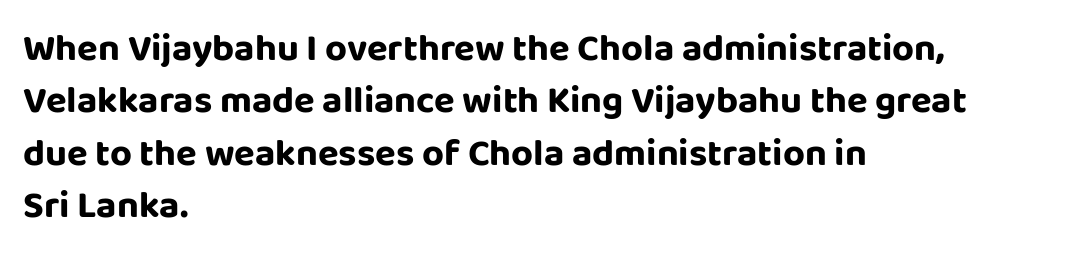
{"serif": "no", "italic": "no", "width": "normal", "stroke_contrast": "low", "x_height": "large", "monospaced": "no", "underline": "no", "align": "left", "line_spacing": "normal", "line_spacing_ratio": 1.38, "letter_spacing": "normal", "letter_spacing_em": 0.0, "glyph_px": 38}
